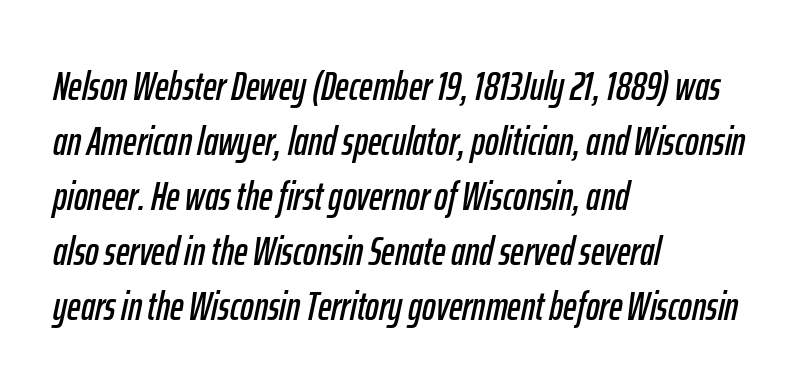
The image shows 41 px condensed type, italic (leaning right); set left-aligned, normal line spacing (1.34x), normal letter spacing, not underlined; low stroke contrast and a medium x-height.
